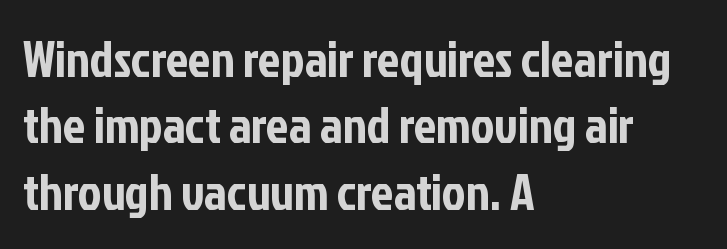
{"serif": "no", "italic": "no", "width": "condensed", "stroke_contrast": "low", "x_height": "medium", "monospaced": "no", "underline": "no", "align": "left", "line_spacing": "normal", "line_spacing_ratio": 1.33, "letter_spacing": "normal", "letter_spacing_em": 0.0, "glyph_px": 50}
